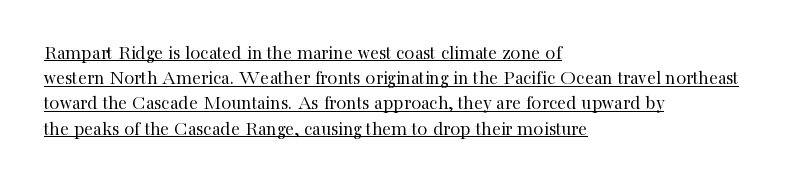
{"italic": "no", "bold": "no", "underline": "yes", "align": "left", "line_spacing": "normal", "line_spacing_ratio": 1.26, "letter_spacing": "normal", "letter_spacing_em": 0.0, "glyph_px": 20}
